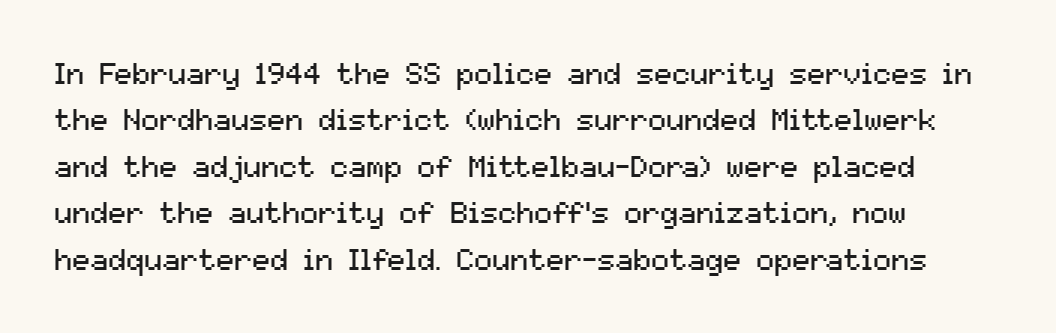
The designer left line spacing at the default. Letter spacing: default. Observe the absence of serifs on each vertical stroke in this sample. A student would call this left alignment; a typographer would say flush left, rag right.
